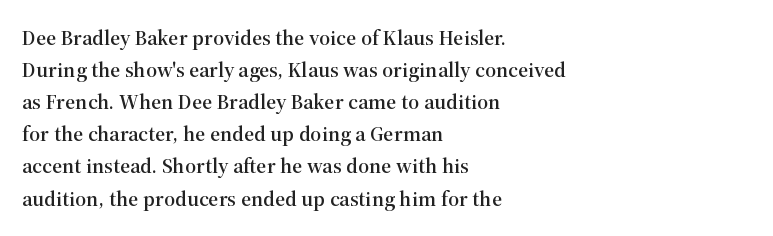
These lines were composed using upright roman letters. If you drew a ruler down the left edge, every line would touch it. In terms of leading, this rendering sits right in the middle. These lines keep a tight, regular rhythm from letter to letter. The glyphs are unaccompanied by any horizontal stroke below them.
